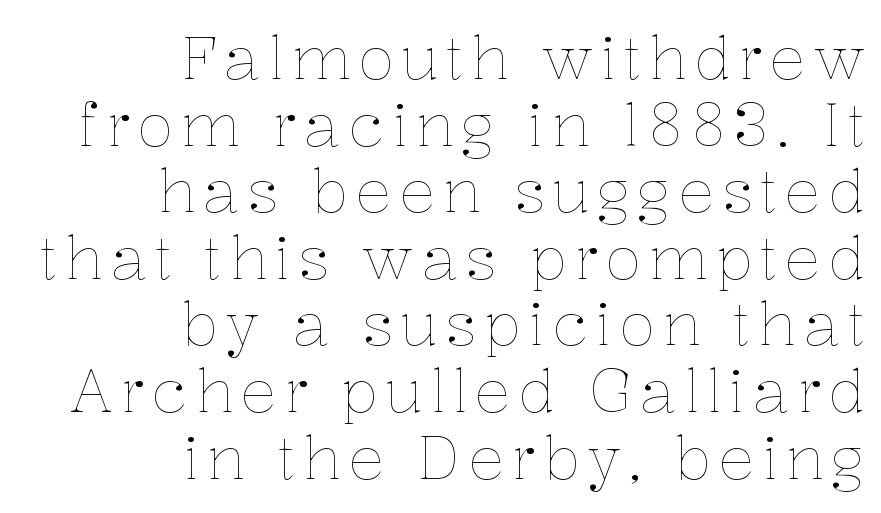
Each letter keeps its own natural width here, so spacing adapts to shape. Unbolded letterforms with no extra heft. A typesetter would call this leading minimal, almost set solid. The setting favours the right margin, as signatures and pull-quotes sometimes do.
